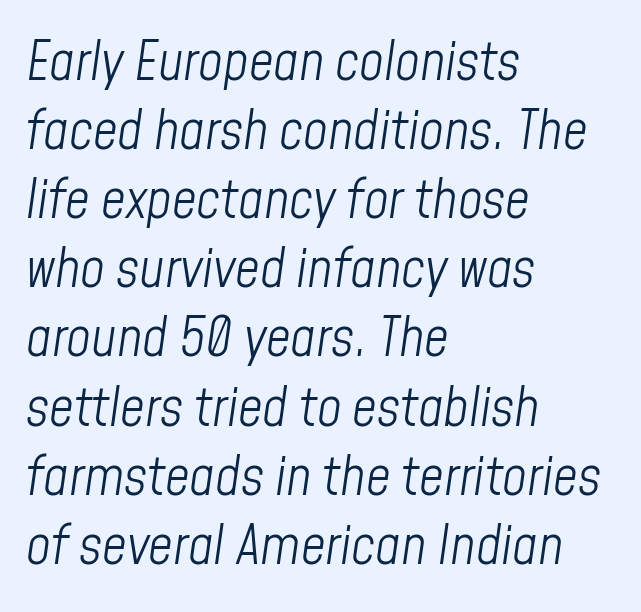
The axis of the letterforms is tilted away from vertical. This block has exactly the height ordinary leading produces. The rendering uses natural spacing where letterforms have individual widths. Characters follow at the spacing the type designer built in. The foot of each line stays bare and open.
